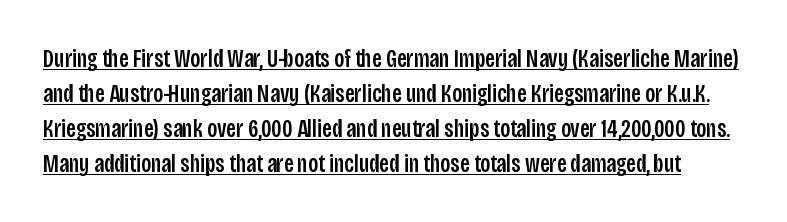
{"italic": "no", "underline": "yes", "line_spacing": "normal", "line_spacing_ratio": 1.4, "letter_spacing": "normal", "letter_spacing_em": 0.0, "glyph_px": 25}
